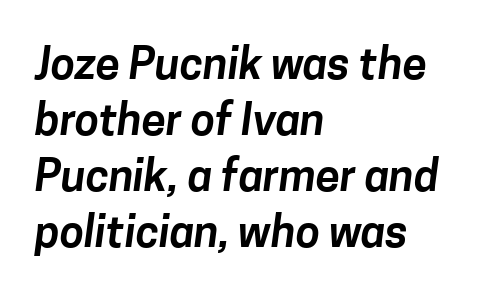
The image shows 44 px sans-serif type; set left-aligned, normal line spacing (1.27x), normal letter spacing, not underlined; low stroke contrast and a medium x-height.
